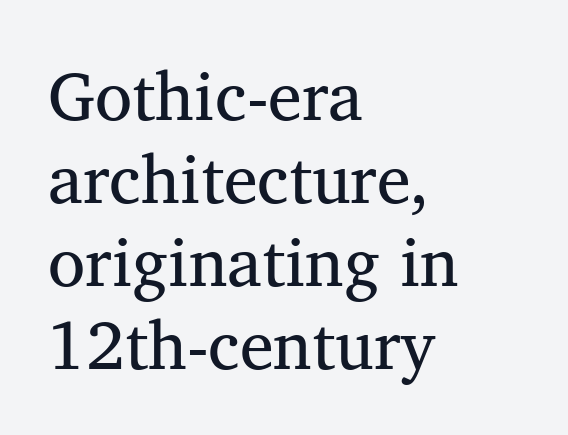
{"serif": "yes", "italic": "no", "width": "normal", "stroke_contrast": "medium", "x_height": "medium", "monospaced": "no", "underline": "no", "align": "left", "line_spacing_ratio": 1.22, "letter_spacing": "normal", "letter_spacing_em": 0.0, "glyph_px": 68}
